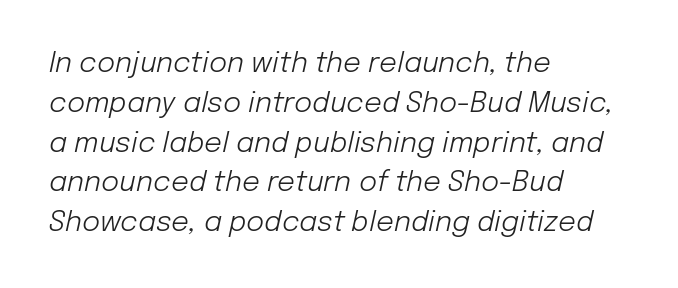
Q: Is the text bold? A: No.
Q: Is the text italic (slanted)? A: Yes, it leans right by about 12 degrees.
Q: Is the text underlined? A: No.
Q: How is the paragraph aligned? A: Left-aligned.
Q: Is the spacing between letters normal or unusually wide? A: Normal.
Q: Is the spacing between lines tight, normal or loose? A: Normal.
Q: Width (condensed, normal, or wide)? A: Normal.
Q: Stroke contrast? A: Low.
Q: x-height? A: Medium.
Q: Monospaced? A: No.
